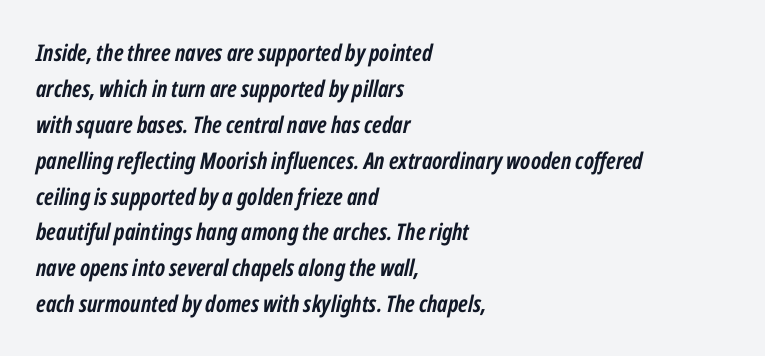
Compared with a centered layout, this one pins lines to the left instead. Tracking value appears to be zero — textbook default spacing. Quick note: italic. I'd describe the lettering as bold — thick and assertive.
